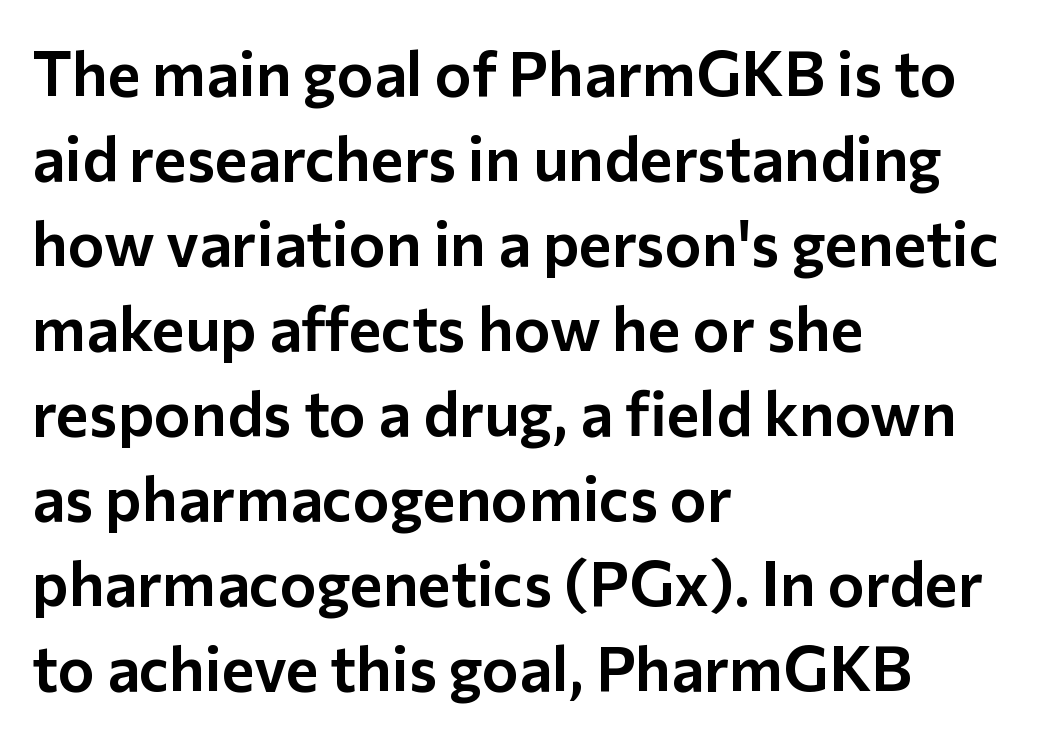
{"serif": "no", "italic": "no", "width": "normal", "stroke_contrast": "low", "x_height": "medium", "monospaced": "no", "underline": "no", "align": "left", "line_spacing": "normal", "line_spacing_ratio": 1.37, "letter_spacing": "normal", "letter_spacing_em": 0.0, "glyph_px": 62}
